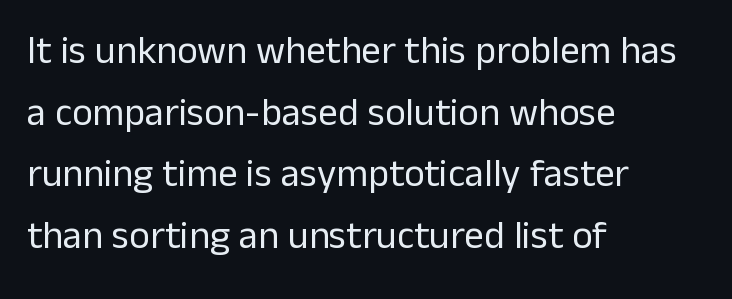
The image shows 39 px regular-weight sans-serif type, upright; set left-aligned, normal line spacing (1.58x), normal letter spacing, not underlined; low stroke contrast and a medium x-height.
